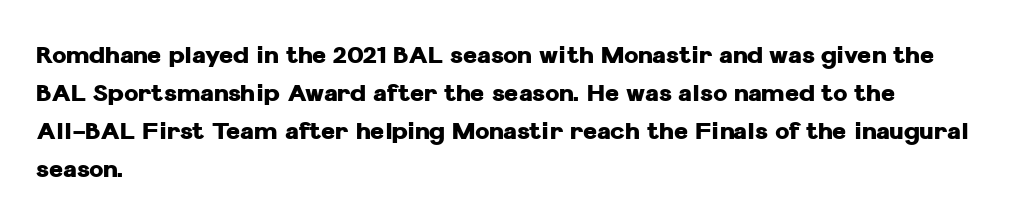
Q: Is the text bold? A: Yes.
Q: Is the text italic (slanted)? A: No, it is upright.
Q: Is the text underlined? A: No.
Q: How is the paragraph aligned? A: Left-aligned.
Q: Is the spacing between letters normal or unusually wide? A: Normal.
Q: Is the spacing between lines tight, normal or loose? A: Normal.
